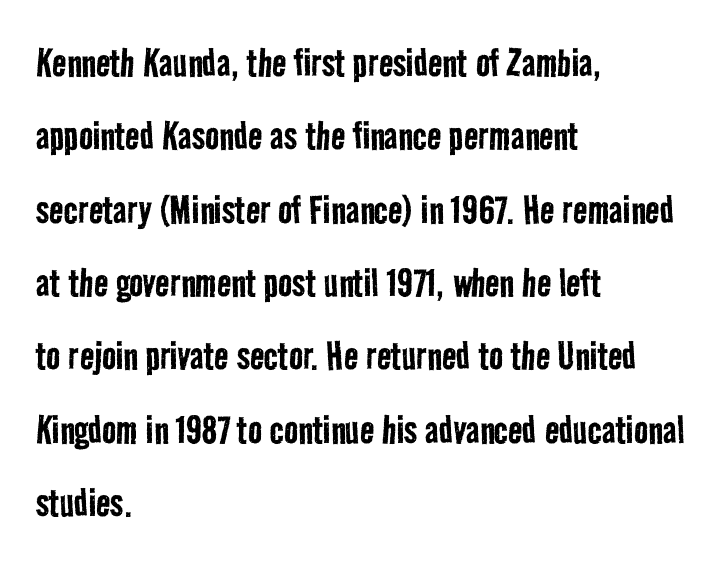
{"serif": "no", "bold": "no", "weight": "regular", "width": "condensed", "stroke_contrast": "low", "x_height": "medium", "monospaced": "no", "underline": "no", "align": "left", "line_spacing": "normal", "line_spacing_ratio": 1.56, "letter_spacing": "normal", "letter_spacing_em": 0.0, "glyph_px": 47}
